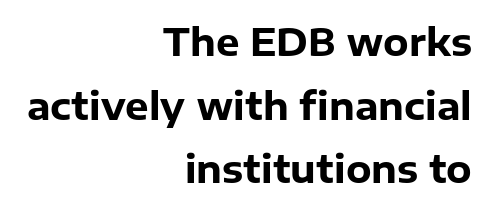
The image shows 37 px heavy sans-serif type, upright; set right-aligned, line spacing 1.72x, normal letter spacing, not underlined; low stroke contrast and a medium x-height.
